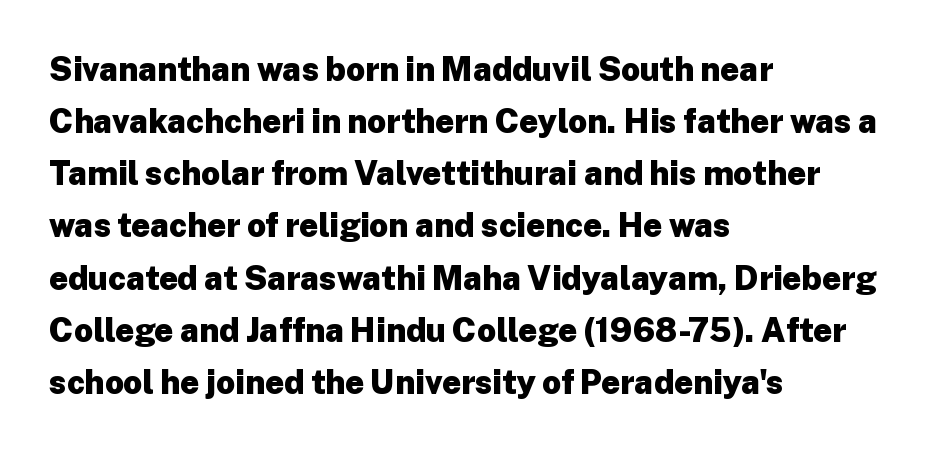
Q: Is the text bold? A: Yes.
Q: Is the text italic (slanted)? A: No, it is upright.
Q: Is the typeface a serif or a sans-serif typeface? A: Sans-serif.
Q: Is the text underlined? A: No.
Q: How is the paragraph aligned? A: Left-aligned.
Q: Is the spacing between letters normal or unusually wide? A: Normal.
Q: Is the spacing between lines tight, normal or loose? A: Normal.
Q: Width (condensed, normal, or wide)? A: Normal.
Q: Stroke contrast? A: Low.
Q: x-height? A: Medium.
Q: Monospaced? A: No.
